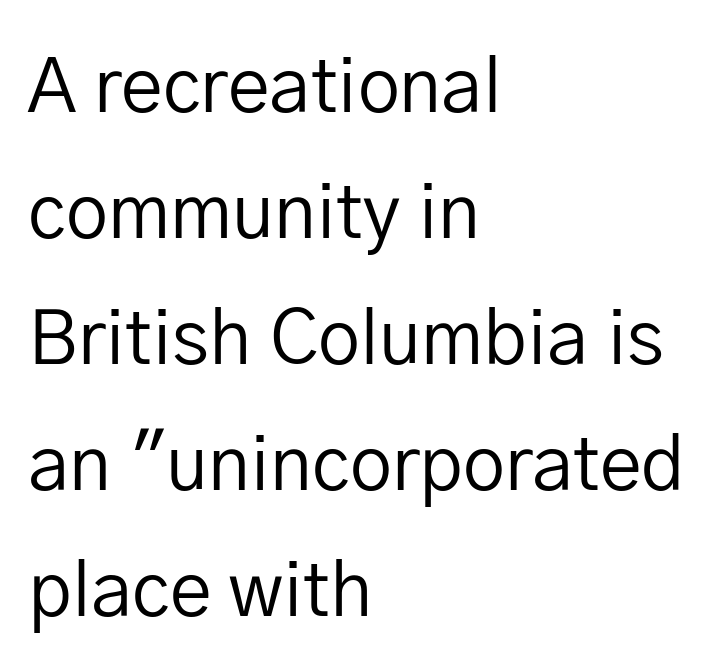
The image shows 75 px regular-weight sans-serif type, upright; set left-aligned, normal line spacing (1.68x), normal letter spacing, not underlined; low stroke contrast and a medium x-height.
